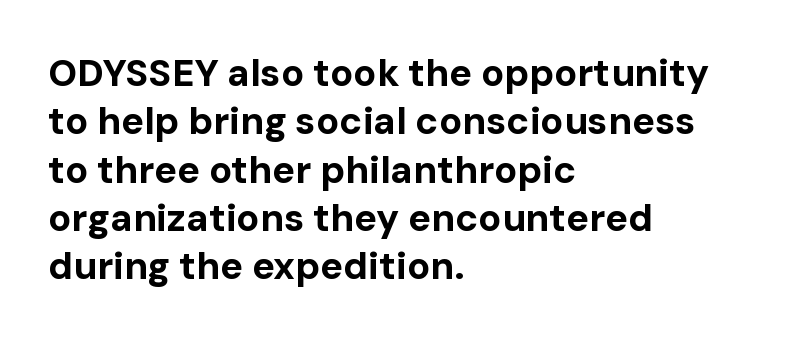
{"serif": "no", "italic": "no", "bold": "yes", "weight": "bold", "width": "normal", "stroke_contrast": "low", "x_height": "medium", "monospaced": "no", "underline": "no", "align": "left", "line_spacing": "normal", "line_spacing_ratio": 1.27, "letter_spacing": "normal", "letter_spacing_em": 0.0, "glyph_px": 38}
